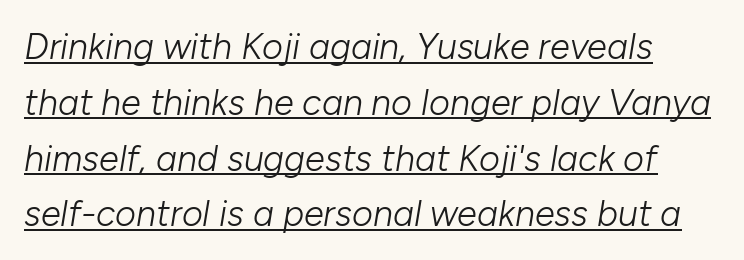
Q: Is the text bold? A: No.
Q: Is the text italic (slanted)? A: Yes, it leans right by about 10 degrees.
Q: Is the text underlined? A: Yes.
Q: Is the spacing between letters normal or unusually wide? A: Normal.
Q: Is the spacing between lines tight, normal or loose? A: Normal.
Q: Width (condensed, normal, or wide)? A: Normal.
Q: Stroke contrast? A: Low.
Q: x-height? A: Medium.
Q: Monospaced? A: No.
